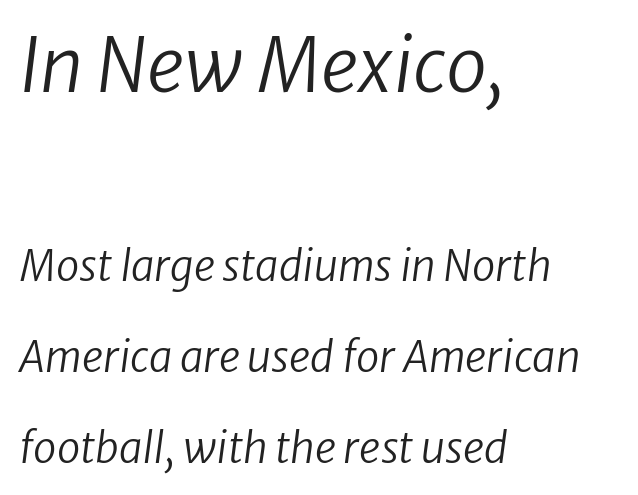
Q: Is the text bold? A: No.
Q: Is the typeface a serif or a sans-serif typeface? A: Sans-serif.
Q: Is the text underlined? A: No.
Q: How is the paragraph aligned? A: Left-aligned.
Q: Is the spacing between letters normal or unusually wide? A: Normal.
Q: Is the spacing between lines tight, normal or loose? A: Loose.
Q: Which block of text is set in a larger size, the first (top) or the second (bottom)? A: The first (top) one.
Q: Width (condensed, normal, or wide)? A: Normal.
Q: Stroke contrast? A: Low.
Q: x-height? A: Medium.
Q: Monospaced? A: No.
